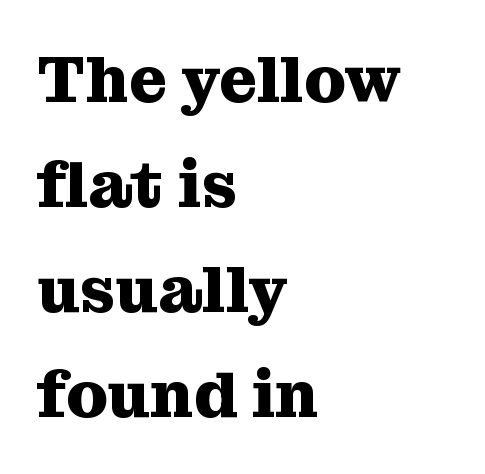
Note the varied advance widths — an 'i' is clearly narrower than an 'm'. The characters display serif detailing at their extremities. The paragraph has a hard left edge and a soft right edge. Rendered with straight, roman letterforms. Short note: letters normally spaced.
